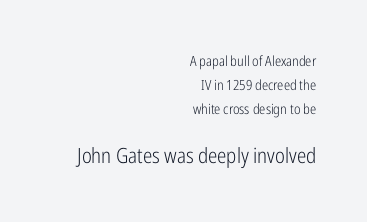
Q: Is the text bold? A: No.
Q: Is the text italic (slanted)? A: No, it is upright.
Q: Is the text underlined? A: No.
Q: How is the paragraph aligned? A: Right-aligned.
Q: Is the spacing between letters normal or unusually wide? A: Normal.
Q: Which block of text is set in a larger size, the first (top) or the second (bottom)? A: The second (bottom) one.
